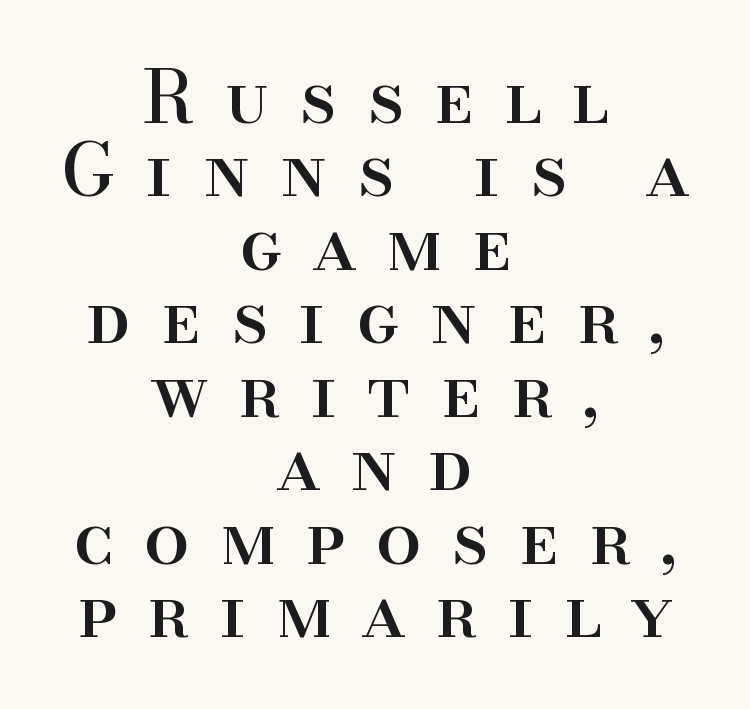
{"serif": "yes", "italic": "no", "width": "normal", "stroke_contrast": "high", "x_height": "small", "monospaced": "no", "underline": "no", "align": "center", "line_spacing": "tight", "line_spacing_ratio": 1.02, "letter_spacing": "wide", "letter_spacing_em": 0.42, "glyph_px": 72}
